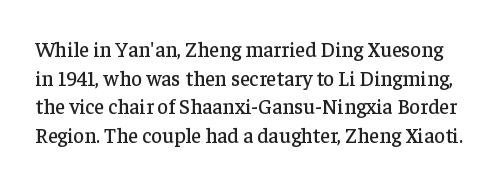
The axis of the letterforms is exactly vertical. Just letters on the line, the space beneath them empty. These lines sit exactly where default settings would place them. Students, note that the glyphs here touch the page at normal intervals.
